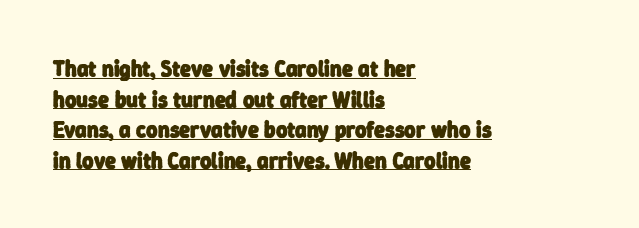
Q: Is the text bold? A: Yes.
Q: Is the text underlined? A: Yes.
Q: How is the paragraph aligned? A: Left-aligned.
Q: Is the spacing between letters normal or unusually wide? A: Normal.
Q: Is the spacing between lines tight, normal or loose? A: Normal.
